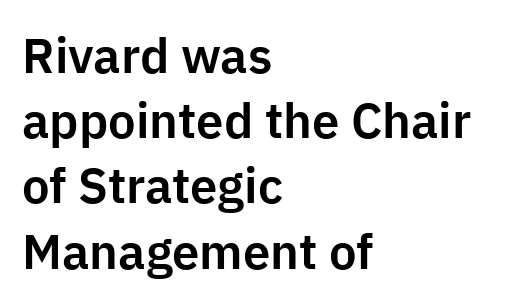
Q: Is the text italic (slanted)? A: No, it is upright.
Q: Is the typeface a serif or a sans-serif typeface? A: Sans-serif.
Q: Is the text underlined? A: No.
Q: How is the paragraph aligned? A: Left-aligned.
Q: Is the spacing between letters normal or unusually wide? A: Normal.
Q: Is the spacing between lines tight, normal or loose? A: Normal.
Q: Width (condensed, normal, or wide)? A: Normal.
Q: Stroke contrast? A: Low.
Q: x-height? A: Medium.
Q: Monospaced? A: No.
